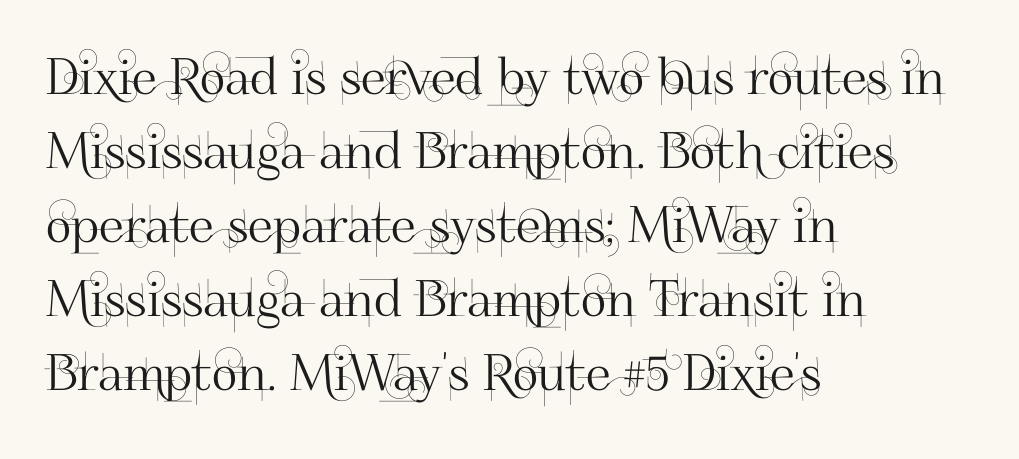
The image shows 50 px sans-serif type, upright; set left-aligned, normal line spacing (1.48x), normal letter spacing, not underlined; high stroke contrast and a small x-height.
